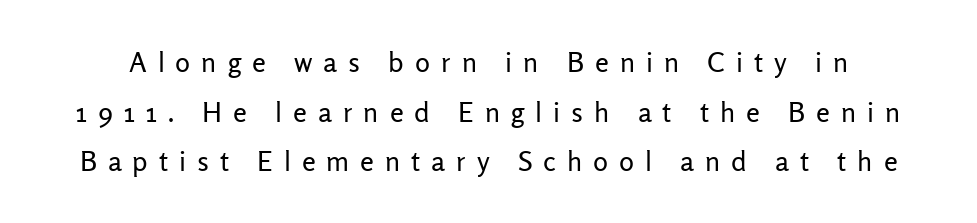
Stems and bowls with no extra thickness — not bold. Underlining? Definitely not there. Honestly, the letter spacing is so wide it's the main thing you notice. This is the regular roman posture of the typeface. The passage shown is typed in a proportional face where columns would drift. This sample uses a sans-serif face.
